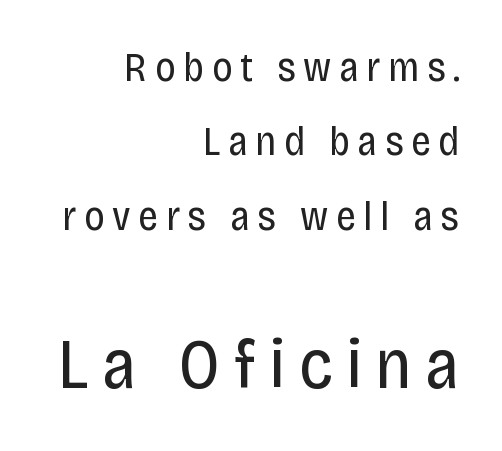
A roman cut, with each character standing at attention. The compositor pushed each line to the right boundary. Small over large — that's the arrangement of the two blocks here. Descender tails drop into unmarked territory.
